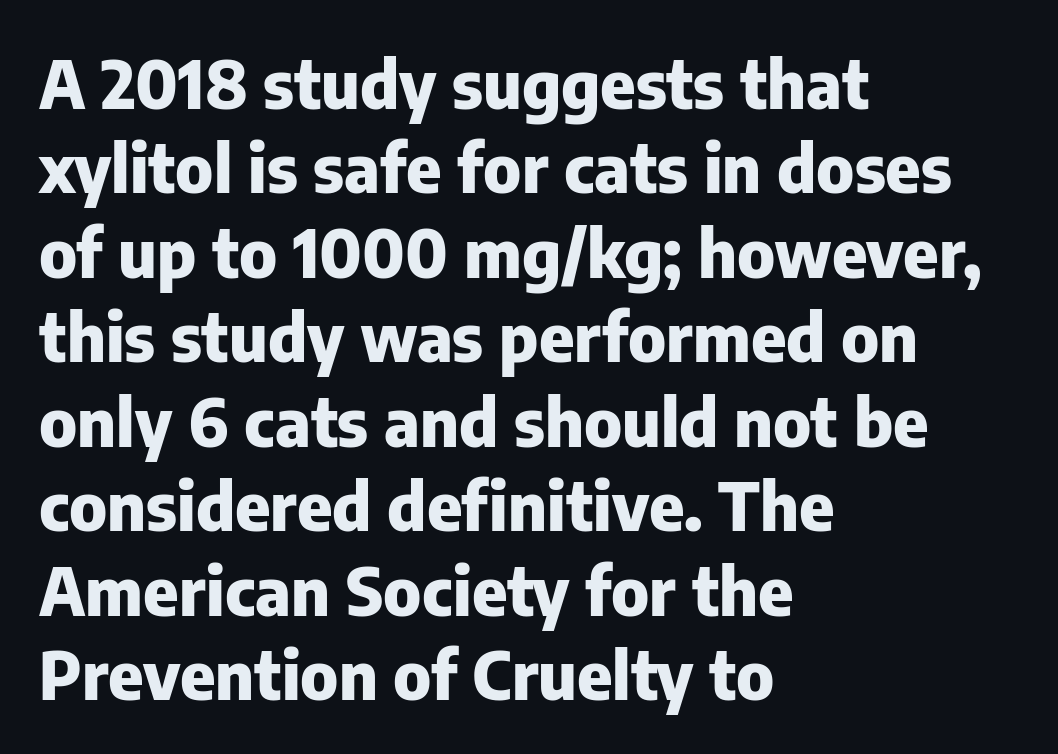
The image shows 67 px heavy sans-serif type, upright; set left-aligned, normal line spacing (1.26x), normal letter spacing, not underlined; low stroke contrast and a medium x-height.
